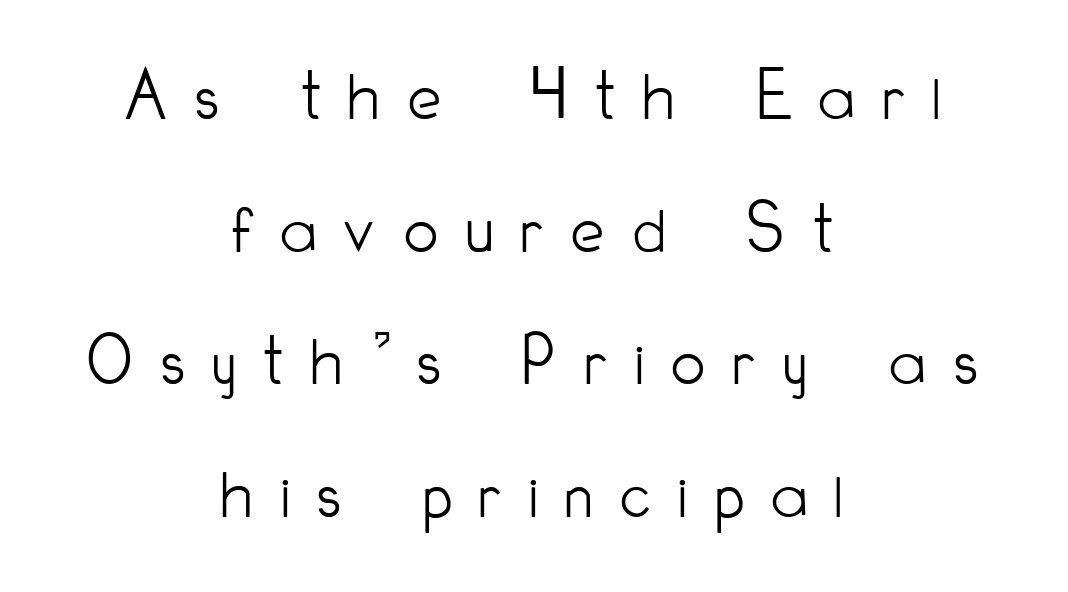
Has an underline been added? It has not. No italicization has been applied; the sample stays upright. A typesetter would label this face a sans. Tracking here is generous; glyphs stand well apart from one another.
